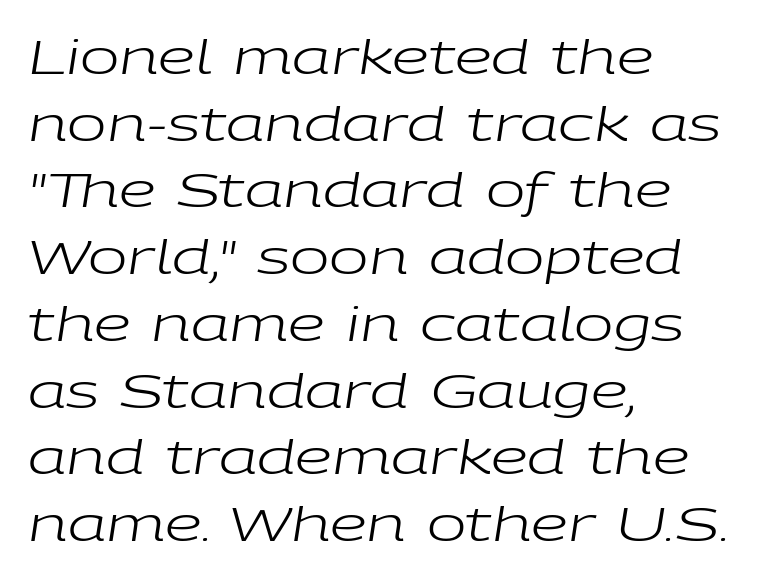
Is the type heavy? It reads as light-to-regular instead. Line starts are locked; line ends wander. The font's italic variant was chosen for this text. Is this a fixed-width face? No — the glyphs have proportional, varying widths.
